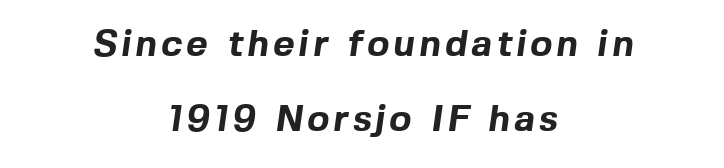
The image shows 37 px bold sans-serif type; set centered, loose line spacing (2.03x), not underlined; a medium x-height.
